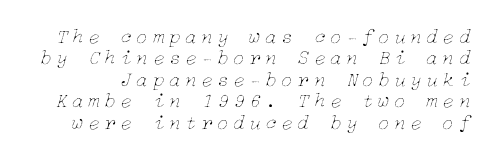
{"italic": "yes", "lean": "right", "slant_degrees": 15, "bold": "no", "underline": "no", "line_spacing": "tight", "line_spacing_ratio": 1.02, "letter_spacing": "wide", "letter_spacing_em": 0.22, "glyph_px": 21}
